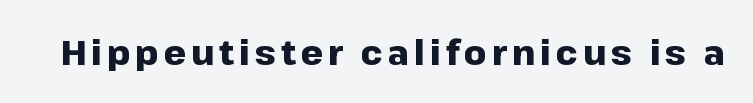
The image shows 35 px heavy sans-serif type, upright; set not underlined; low stroke contrast and a medium x-height.
